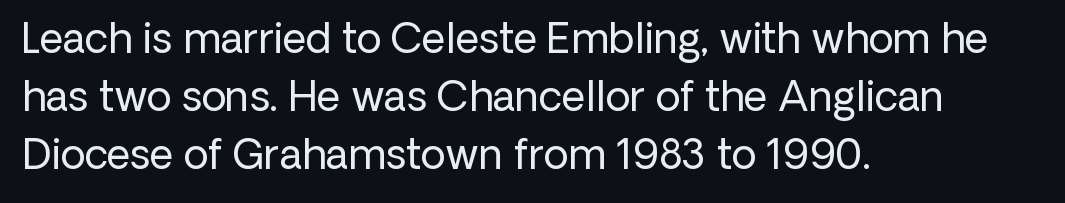
Q: Is the text bold? A: No.
Q: Is the text italic (slanted)? A: No, it is upright.
Q: Is the typeface a serif or a sans-serif typeface? A: Sans-serif.
Q: Is the text underlined? A: No.
Q: How is the paragraph aligned? A: Left-aligned.
Q: Is the spacing between letters normal or unusually wide? A: Normal.
Q: Is the spacing between lines tight, normal or loose? A: Normal.
Q: Width (condensed, normal, or wide)? A: Normal.
Q: Stroke contrast? A: Low.
Q: x-height? A: Medium.
Q: Monospaced? A: No.
